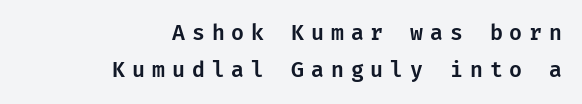
Q: Is the text italic (slanted)? A: No, it is upright.
Q: Is the text underlined? A: No.
Q: How is the paragraph aligned? A: Right-aligned.
Q: Is the spacing between letters normal or unusually wide? A: Unusually wide.
